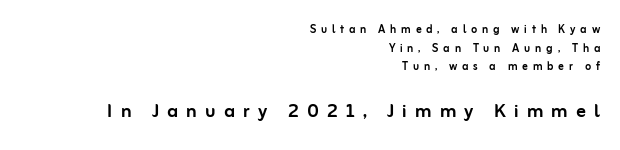
{"italic": "no", "underline": "no", "align": "right", "line_spacing": "normal", "line_spacing_ratio": 1.33, "letter_spacing": "wide", "letter_spacing_em": 0.34, "larger_block": "second", "size_ratio": 1.71, "glyph_px": 24}
